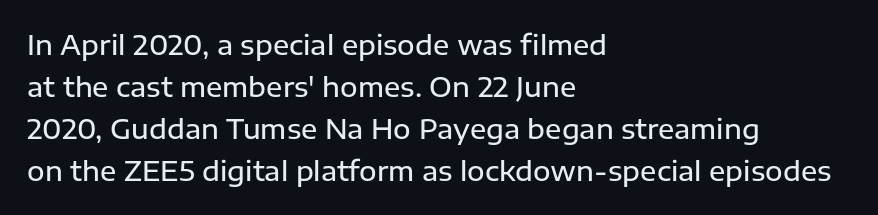
Successive baselines arrive at the customary interval. These lines stack with their left ends in a neat column. Italic? Not at all — the glyphs are vertical. The tracking reads as untouched default to a designer's eye.
